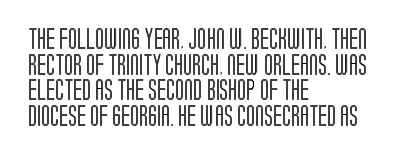
The image shows 21 px text type, upright; set left-aligned, line spacing 1.22x, normal letter spacing, not underlined.
